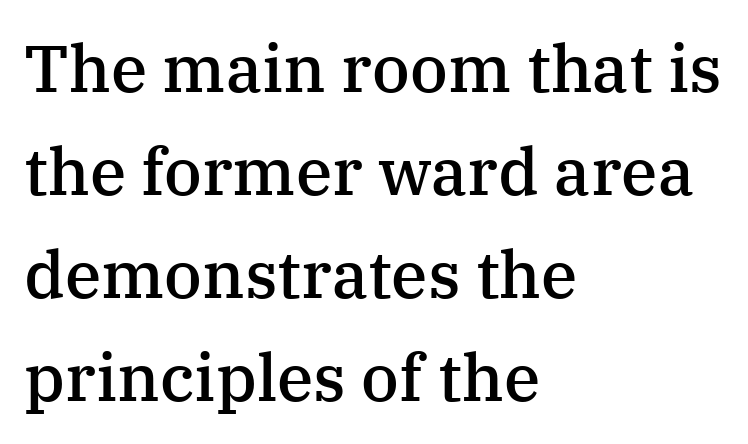
Q: Is the text bold? A: Semi-bold.
Q: Is the text italic (slanted)? A: No, it is upright.
Q: Is the typeface a serif or a sans-serif typeface? A: Serif.
Q: Is the text underlined? A: No.
Q: How is the paragraph aligned? A: Left-aligned.
Q: Is the spacing between letters normal or unusually wide? A: Normal.
Q: Is the spacing between lines tight, normal or loose? A: Normal.
Q: Width (condensed, normal, or wide)? A: Normal.
Q: Stroke contrast? A: Medium.
Q: x-height? A: Medium.
Q: Monospaced? A: No.
